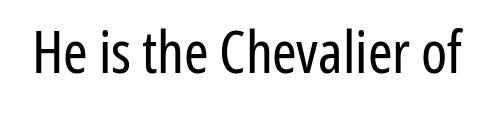
{"serif": "no", "italic": "no", "bold": "no", "weight": "regular", "width": "condensed", "stroke_contrast": "low", "x_height": "medium", "monospaced": "no", "underline": "no", "letter_spacing": "normal", "letter_spacing_em": 0.0, "glyph_px": 59}
